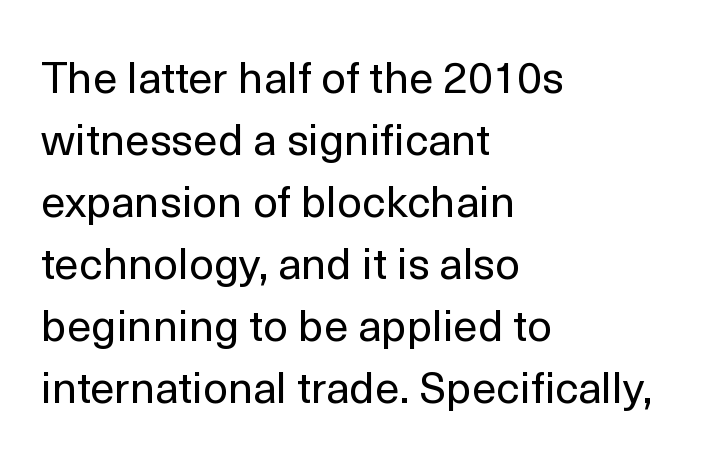
The image shows 44 px regular-weight sans-serif type, upright; set left-aligned, normal line spacing (1.41x), normal letter spacing, not underlined; a medium x-height.
